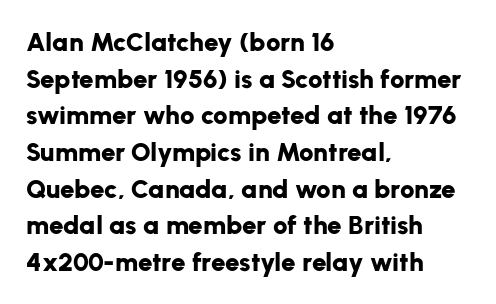
Q: Is the text bold? A: Yes.
Q: Is the text italic (slanted)? A: No, it is upright.
Q: Is the text underlined? A: No.
Q: How is the paragraph aligned? A: Left-aligned.
Q: Is the spacing between letters normal or unusually wide? A: Normal.
Q: Is the spacing between lines tight, normal or loose? A: Normal.
